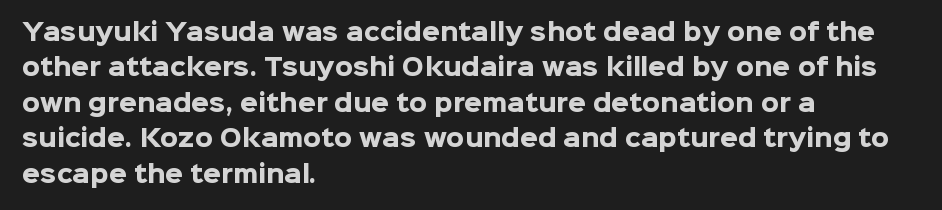
Q: Is the text bold? A: Yes.
Q: Is the text italic (slanted)? A: No, it is upright.
Q: Is the text underlined? A: No.
Q: How is the paragraph aligned? A: Left-aligned.
Q: Is the spacing between letters normal or unusually wide? A: Normal.
Q: Is the spacing between lines tight, normal or loose? A: Normal.
